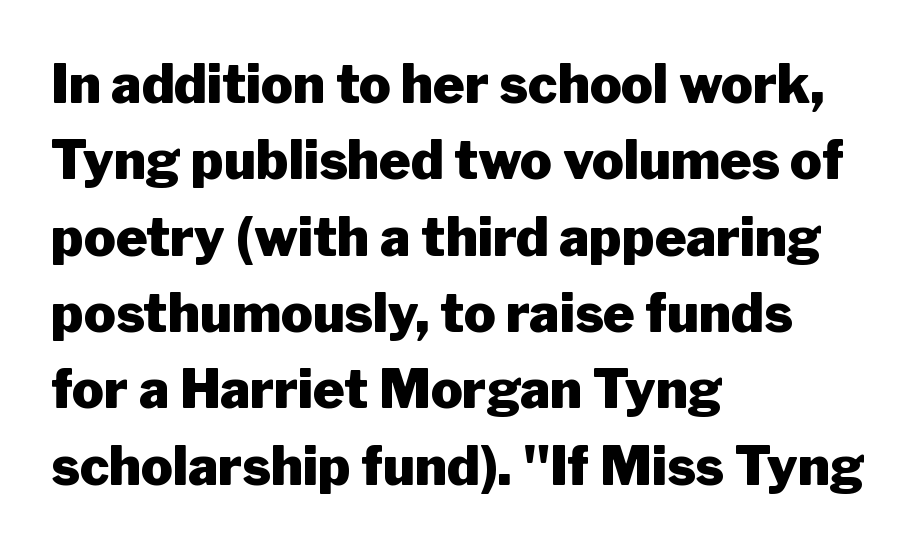
{"serif": "no", "italic": "no", "bold": "yes", "weight": "heavy", "width": "normal", "stroke_contrast": "low", "x_height": "medium", "monospaced": "no", "underline": "no", "align": "left", "line_spacing": "normal", "line_spacing_ratio": 1.44, "letter_spacing": "normal", "letter_spacing_em": 0.0, "glyph_px": 53}
